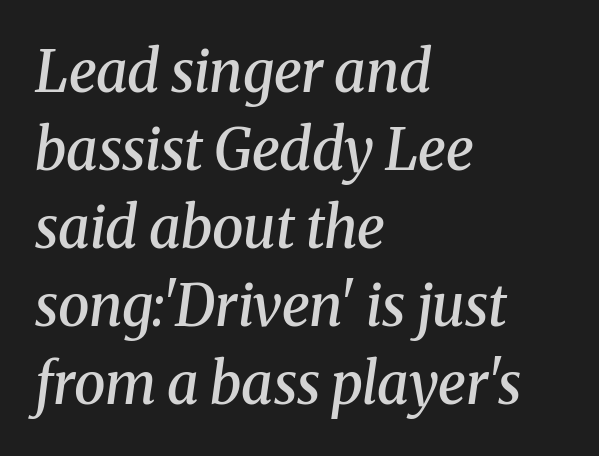
The image shows 57 px semibold serif type, italic (leaning right); set left-aligned, normal line spacing (1.37x), normal letter spacing, not underlined; medium stroke contrast and a medium x-height.
